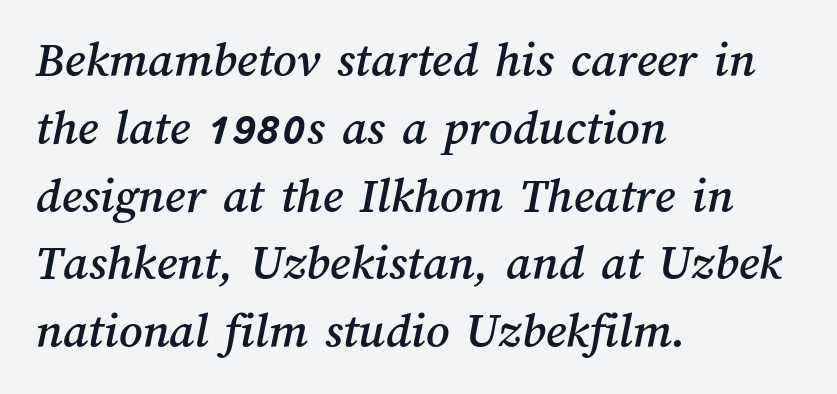
{"width": "normal", "stroke_contrast": "medium", "x_height": "medium", "monospaced": "no", "underline": "no", "align": "left", "line_spacing": "normal", "line_spacing_ratio": 1.33, "letter_spacing": "normal", "letter_spacing_em": 0.0, "glyph_px": 51}
